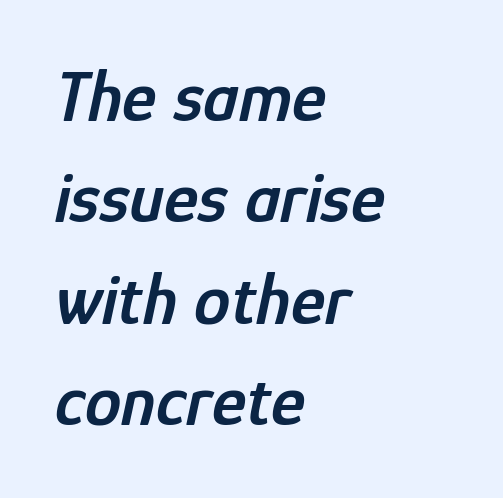
The image shows 73 px semibold, condensed type, italic (leaning right); set left-aligned, normal line spacing (1.39x), normal letter spacing, not underlined; low stroke contrast and a medium x-height.
